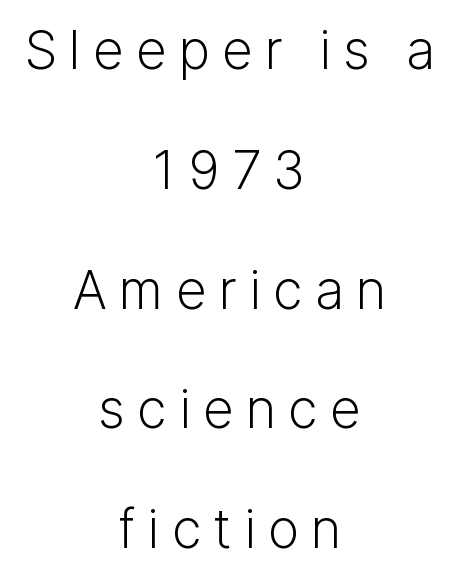
The image shows 53 px light sans-serif type, upright; set centered, loose line spacing (2.26x), unusually wide letter spacing (+0.23 em), not underlined; low stroke contrast and a medium x-height.
